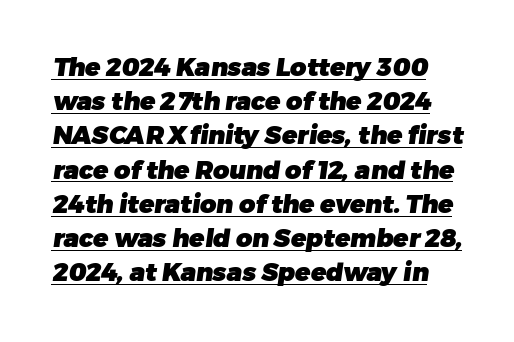
The image shows 25 px bold type; set normal line spacing (1.37x), normal letter spacing, underlined.
